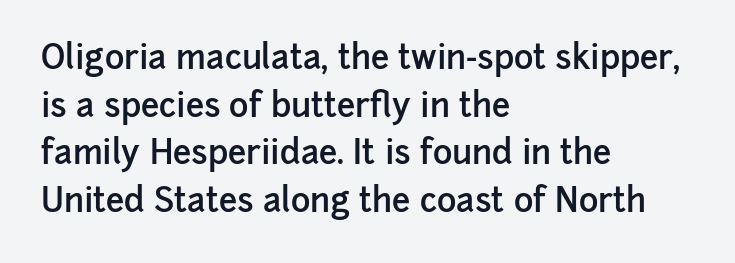
Q: Is the text bold? A: Semi-bold.
Q: Is the text italic (slanted)? A: No, it is upright.
Q: Is the typeface a serif or a sans-serif typeface? A: Sans-serif.
Q: Is the text underlined? A: No.
Q: How is the paragraph aligned? A: Left-aligned.
Q: Is the spacing between letters normal or unusually wide? A: Normal.
Q: Is the spacing between lines tight, normal or loose? A: Normal.
Q: Width (condensed, normal, or wide)? A: Normal.
Q: Stroke contrast? A: Low.
Q: x-height? A: Medium.
Q: Monospaced? A: No.
